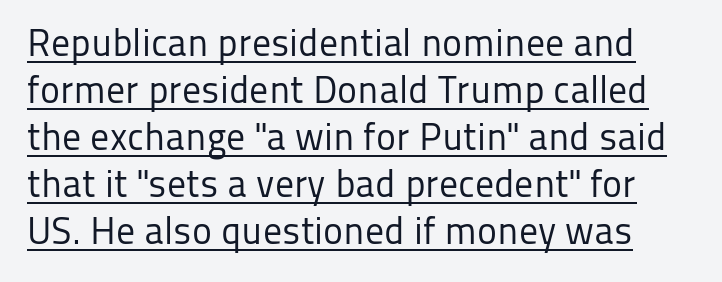
Q: Is the text bold? A: No.
Q: Is the text italic (slanted)? A: No, it is upright.
Q: Is the typeface a serif or a sans-serif typeface? A: Sans-serif.
Q: Is the text underlined? A: Yes.
Q: Is the spacing between letters normal or unusually wide? A: Normal.
Q: Width (condensed, normal, or wide)? A: Normal.
Q: Stroke contrast? A: Low.
Q: x-height? A: Medium.
Q: Monospaced? A: No.
